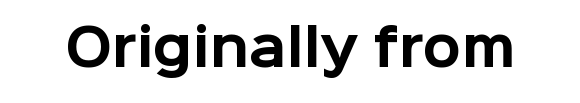
{"serif": "no", "italic": "no", "bold": "yes", "weight": "bold", "width": "normal", "stroke_contrast": "low", "x_height": "medium", "monospaced": "no", "underline": "no", "letter_spacing": "normal", "letter_spacing_em": 0.0, "glyph_px": 50}
